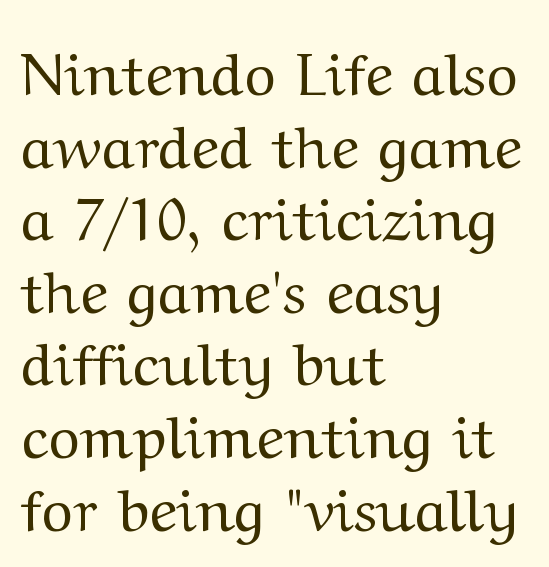
Q: Is the text bold? A: No.
Q: Is the text italic (slanted)? A: No, it is upright.
Q: Is the typeface a serif or a sans-serif typeface? A: Serif.
Q: Is the text underlined? A: No.
Q: How is the paragraph aligned? A: Left-aligned.
Q: Is the spacing between letters normal or unusually wide? A: Normal.
Q: Width (condensed, normal, or wide)? A: Wide.
Q: Stroke contrast? A: Medium.
Q: x-height? A: Medium.
Q: Monospaced? A: No.
